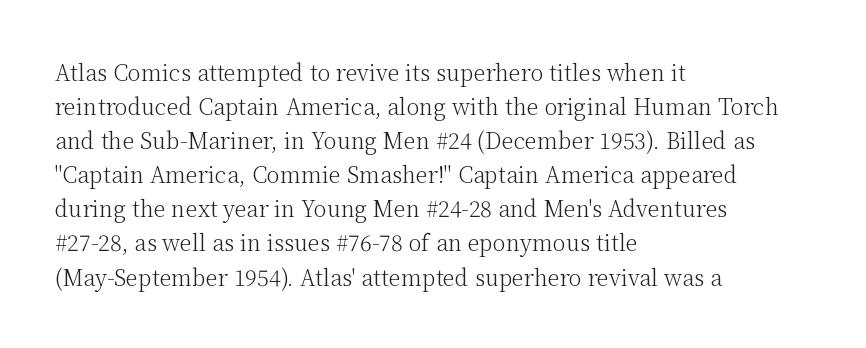
The image shows 22 px text type, upright; set left-aligned, normal line spacing (1.55x), normal letter spacing, not underlined.
